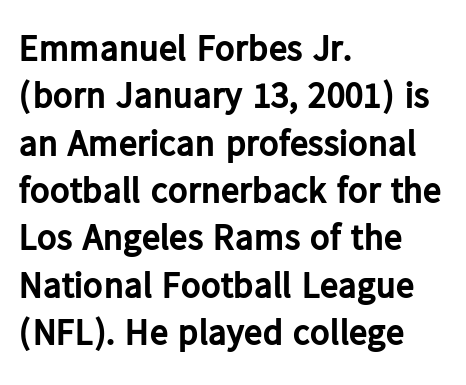
{"serif": "no", "italic": "no", "bold": "yes", "weight": "bold", "width": "normal", "stroke_contrast": "low", "x_height": "medium", "monospaced": "no", "underline": "no", "align": "left", "line_spacing": "normal", "line_spacing_ratio": 1.28, "letter_spacing": "normal", "letter_spacing_em": 0.0, "glyph_px": 37}
